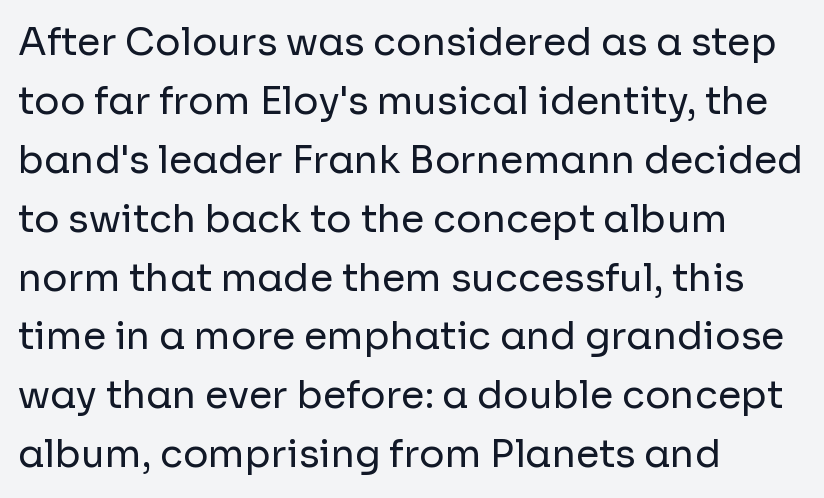
Q: Is the text bold? A: No.
Q: Is the text italic (slanted)? A: No, it is upright.
Q: Is the typeface a serif or a sans-serif typeface? A: Sans-serif.
Q: Is the text underlined? A: No.
Q: How is the paragraph aligned? A: Left-aligned.
Q: Is the spacing between letters normal or unusually wide? A: Normal.
Q: Is the spacing between lines tight, normal or loose? A: Normal.
Q: Width (condensed, normal, or wide)? A: Normal.
Q: Stroke contrast? A: Low.
Q: x-height? A: Medium.
Q: Monospaced? A: No.
